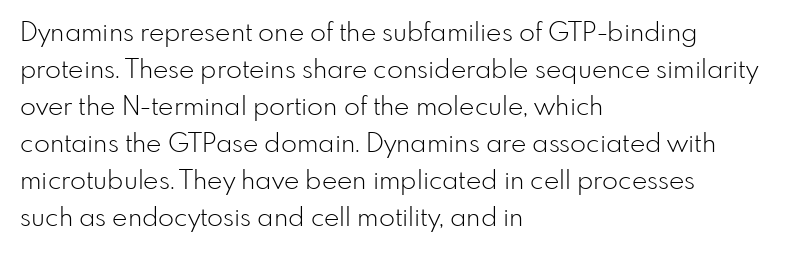
Rule under the text: the space is simply empty. The tracking reads as untouched default to a designer's eye. Compared with a typical body face, this is equally light or lighter still. A student would call this left alignment; a typographer would say flush left, rag right. The rows are spaced the way most documents space them.
